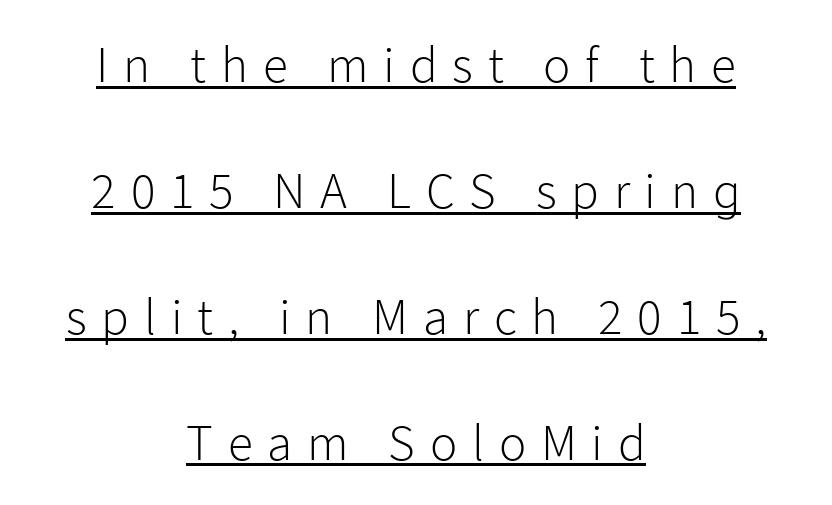
The letters advance in unequal steps, a hallmark of proportional type. Italic? Not at all — the glyphs are vertical. This sample trades compactness for vertical openness between lines. The lettering is marked with a stroke running underneath it. Tracking value appears strongly positive — letters spread wide. The cut favours lightness, reaching ordinary text weight at its darkest.
